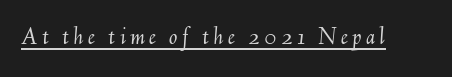
The image shows 25 px text type, italic (leaning right); set underlined.
